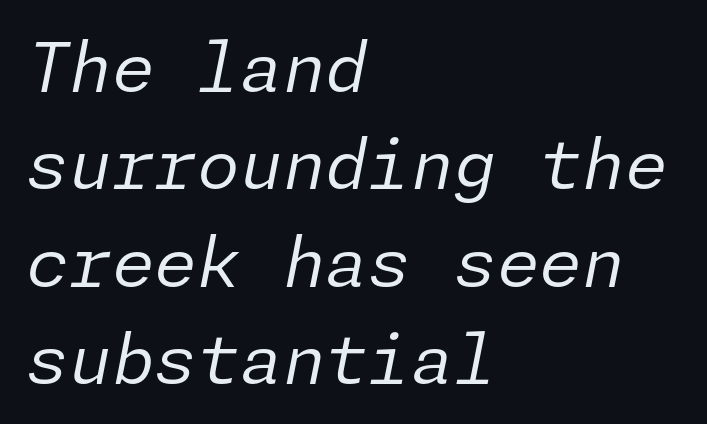
{"italic": "yes", "lean": "right", "slant_degrees": 11, "bold": "no", "weight": "regular", "width": "normal", "stroke_contrast": "low", "x_height": "medium", "underline": "no", "align": "left", "line_spacing": "normal", "line_spacing_ratio": 1.41, "letter_spacing": "normal", "letter_spacing_em": 0.0, "glyph_px": 69}
